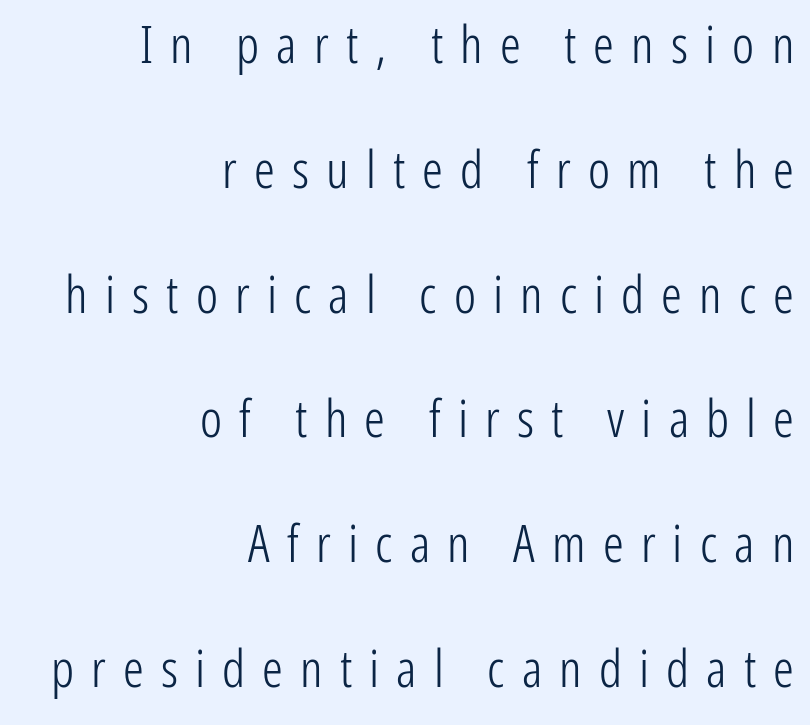
Q: Is the text bold? A: No.
Q: Is the text italic (slanted)? A: No, it is upright.
Q: Is the typeface a serif or a sans-serif typeface? A: Sans-serif.
Q: Is the text underlined? A: No.
Q: How is the paragraph aligned? A: Right-aligned.
Q: Is the spacing between letters normal or unusually wide? A: Unusually wide.
Q: Is the spacing between lines tight, normal or loose? A: Loose.
Q: Width (condensed, normal, or wide)? A: Condensed.
Q: Stroke contrast? A: Low.
Q: x-height? A: Medium.
Q: Monospaced? A: No.
